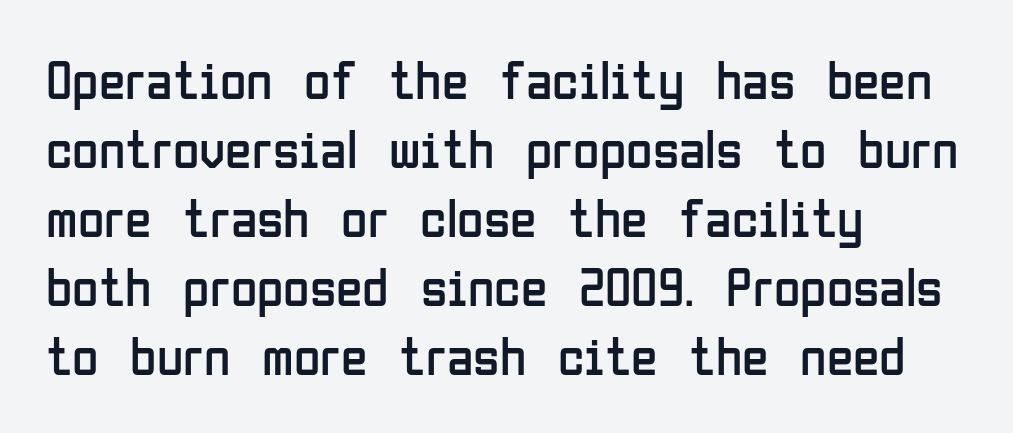
The image shows 54 px regular-weight, condensed sans-serif type, upright; set left-aligned, normal line spacing (1.28x), normal letter spacing, not underlined; low stroke contrast and a medium x-height.
